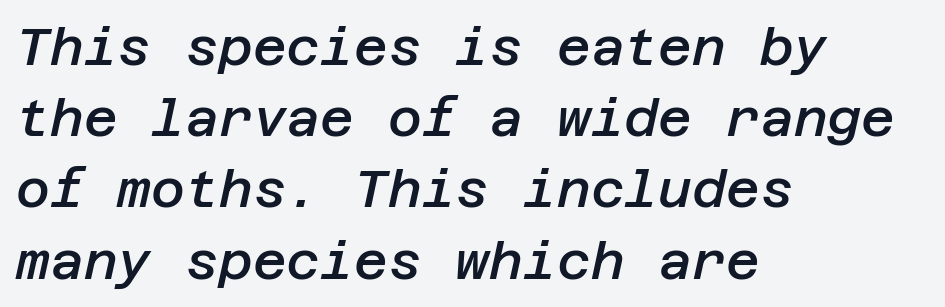
{"italic": "yes", "lean": "right", "slant_degrees": 12, "bold": "semi", "weight": "semibold", "width": "normal", "stroke_contrast": "low", "x_height": "large", "underline": "no", "align": "left", "line_spacing": "normal", "line_spacing_ratio": 1.37, "letter_spacing": "normal", "letter_spacing_em": 0.0, "glyph_px": 52}
